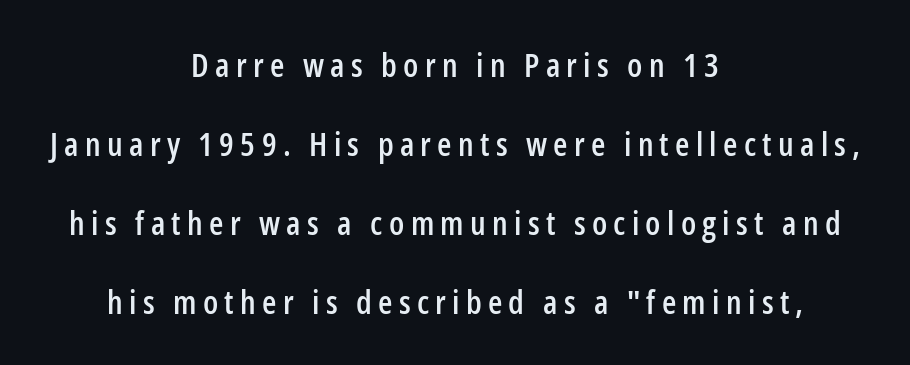
Is this a fixed-width face? No — the glyphs have proportional, varying widths. The space directly below the letters is spotless. In terms of leading, this rendering errs on the spacious side. When letters stand straight like this, we call the style roman or upright. Unlike a traditional serif, this face leaves its strokes unadorned. Typeset on center — no edge is straight.
